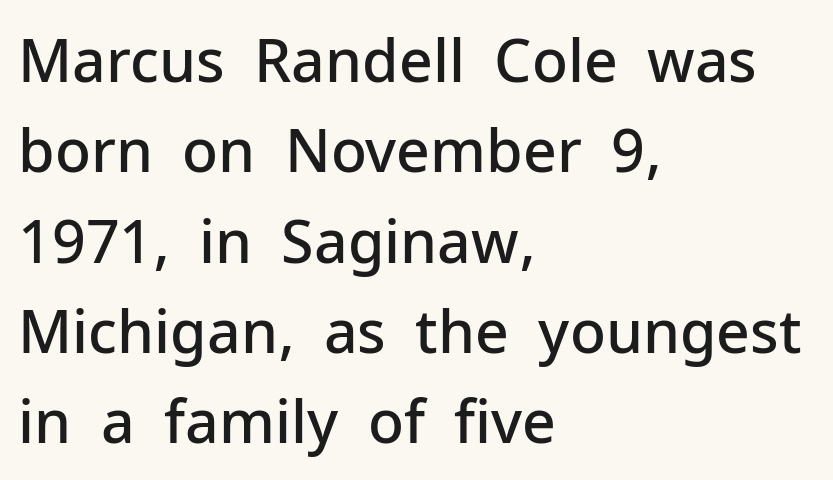
The image shows 59 px semibold sans-serif type, upright; set left-aligned, normal line spacing (1.53x), normal letter spacing, not underlined; low stroke contrast and a medium x-height.
